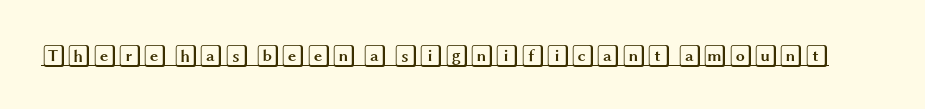
{"italic": "no", "underline": "yes", "letter_spacing": "normal", "letter_spacing_em": 0.0, "glyph_px": 23}
